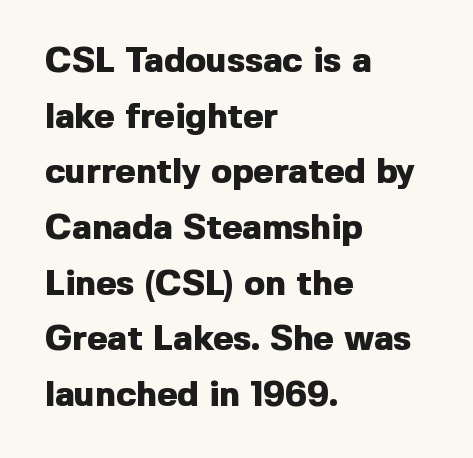
The image shows 35 px heavy sans-serif type, upright; set left-aligned, normal line spacing (1.59x), normal letter spacing, not underlined; a medium x-height.
